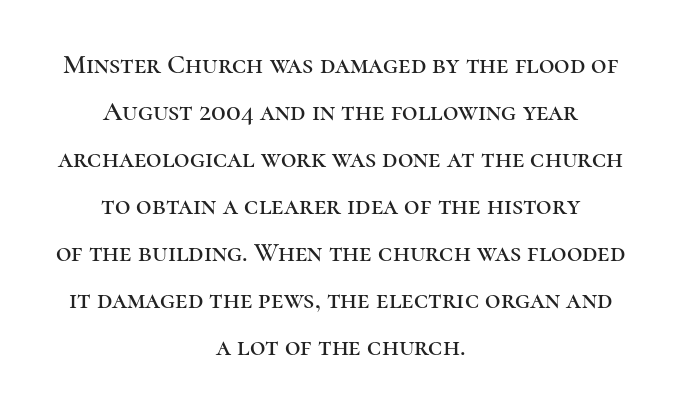
The image shows 27 px text type, upright; set centered, line spacing 1.74x, normal letter spacing, not underlined.
